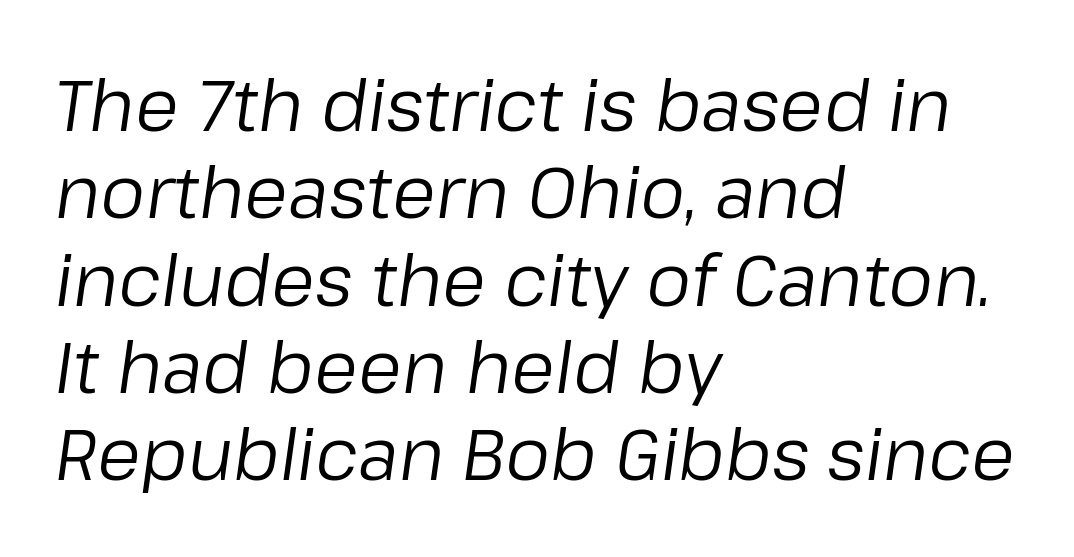
Nothing heavy about these letters — not bold at all. The zone under the glyphs is completely vacant. Spacing verdict: proportional, widths tailored to each character. There's an unmistakable incline to the writing here. Line starts are locked; line ends wander.
